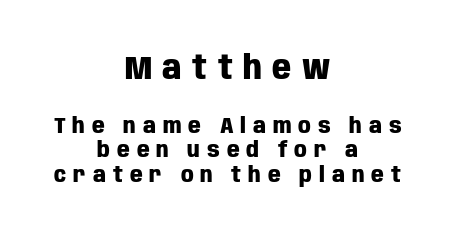
{"serif": "no", "italic": "no", "bold": "yes", "weight": "heavy", "width": "condensed", "stroke_contrast": "low", "x_height": "large", "monospaced": "no", "underline": "no", "align": "center", "line_spacing": "tight", "line_spacing_ratio": 1.11, "letter_spacing": "wide", "letter_spacing_em": 0.32, "larger_block": "first", "size_ratio": 1.5, "glyph_px": 33}
